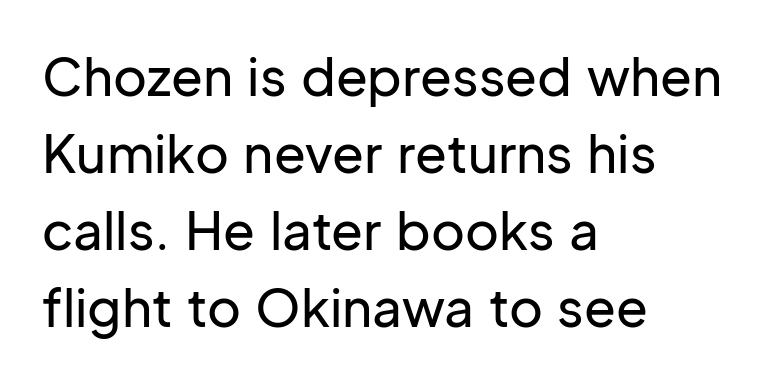
{"serif": "no", "italic": "no", "width": "normal", "stroke_contrast": "low", "x_height": "medium", "monospaced": "no", "underline": "no", "align": "left", "line_spacing": "normal", "line_spacing_ratio": 1.48, "letter_spacing": "normal", "letter_spacing_em": 0.0, "glyph_px": 52}
